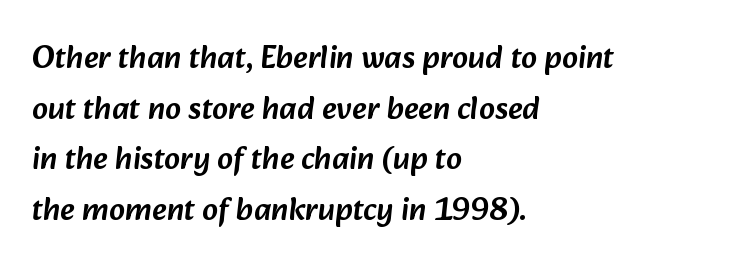
In terms of leading, this rendering sits right in the middle. This sample uses a sans-serif face. The passage is arranged the way most books set body copy — flush left. Lines of text with bare space underneath.
